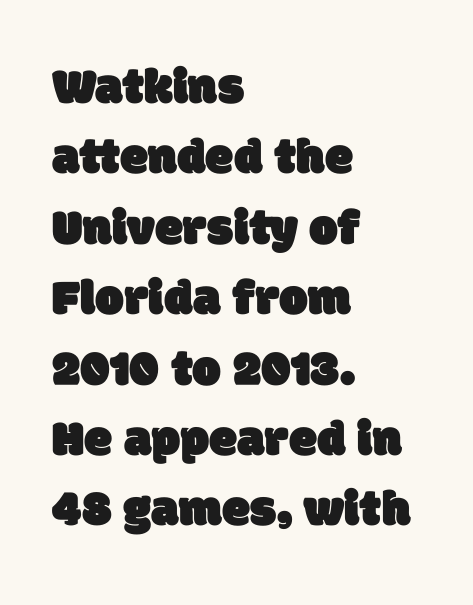
The image shows 51 px sans-serif type; set left-aligned, normal line spacing (1.38x), normal letter spacing, not underlined; low stroke contrast and a large x-height.
